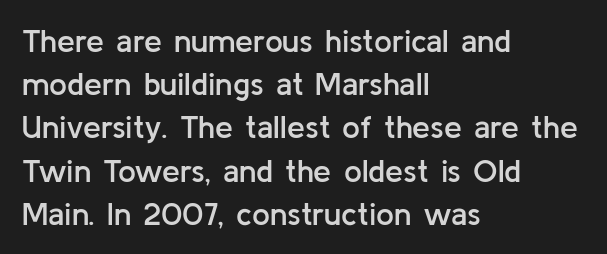
Characters follow at the spacing the type designer built in. Summary of weight: moderately heavy, a semibold. Left-aligned paragraph, ragged on the right. The letters advance in unequal steps, a hallmark of proportional type. Do the letters lean? They stand straight.
